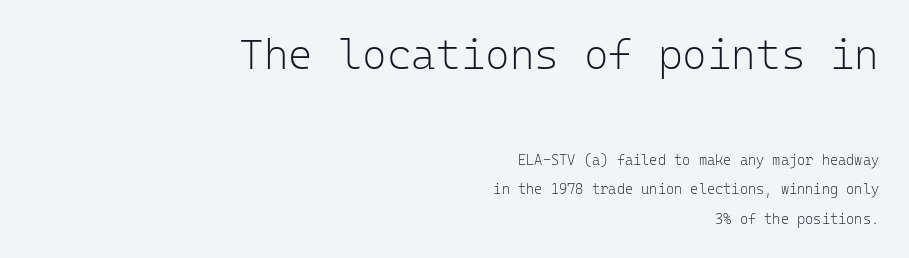
The image shows 42 px light sans-serif type, upright, monospaced; set right-aligned, loose line spacing (2.1x), normal letter spacing, not underlined; the first (top) block is 3.0x larger; low stroke contrast and a medium x-height.
